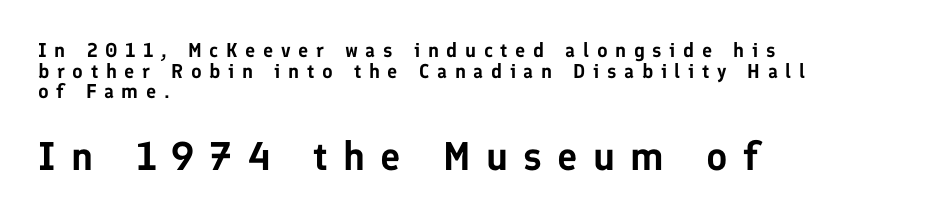
Q: Is the text italic (slanted)? A: No, it is upright.
Q: Is the typeface a serif or a sans-serif typeface? A: Sans-serif.
Q: Is the text underlined? A: No.
Q: How is the paragraph aligned? A: Left-aligned.
Q: Is the spacing between letters normal or unusually wide? A: Unusually wide.
Q: Is the spacing between lines tight, normal or loose? A: Tight.
Q: Which block of text is set in a larger size, the first (top) or the second (bottom)? A: The second (bottom) one.
Q: Width (condensed, normal, or wide)? A: Normal.
Q: Stroke contrast? A: Low.
Q: x-height? A: Medium.
Q: Monospaced? A: No.
